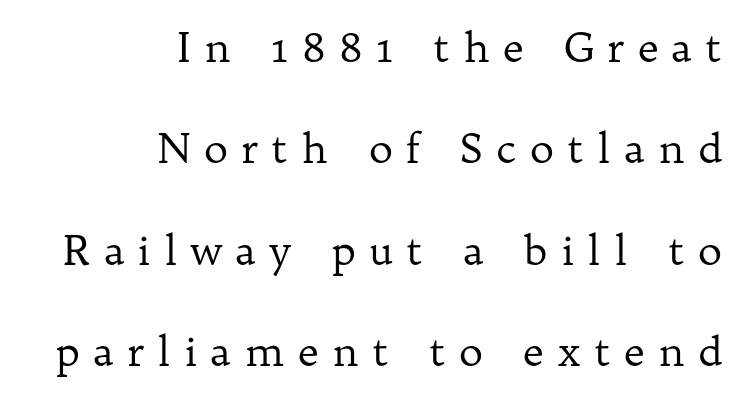
Someone cranked the tracking dial way up on this one. The setting favours the right margin, as signatures and pull-quotes sometimes do. Posture: upright roman. This rendering features lettering with no underline. These lines are composed in type with serifs.
